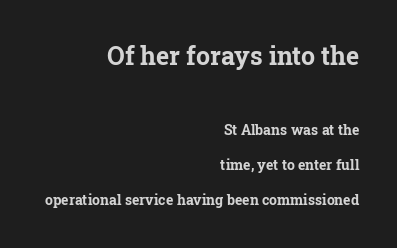
{"italic": "no", "bold": "yes", "underline": "no", "align": "right", "line_spacing": "loose", "line_spacing_ratio": 2.5, "letter_spacing": "normal", "letter_spacing_em": 0.0, "larger_block": "first", "size_ratio": 1.79, "glyph_px": 25}
